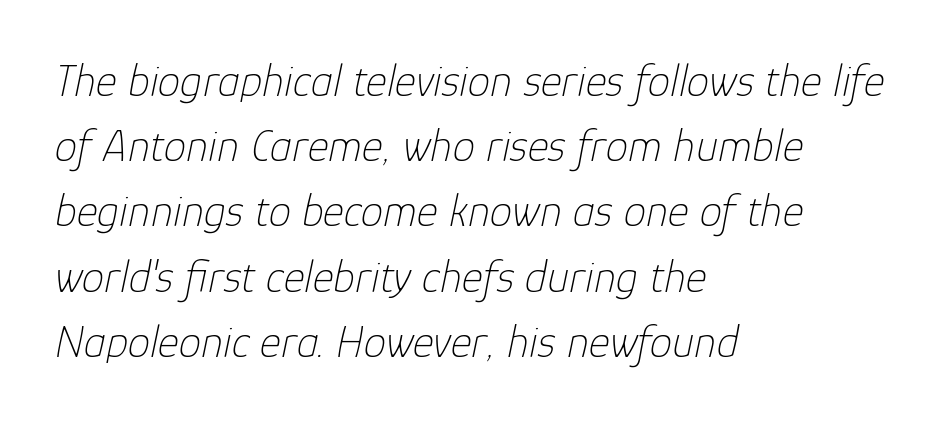
{"italic": "yes", "lean": "right", "slant_degrees": 12, "bold": "no", "weight": "thin", "width": "normal", "stroke_contrast": "low", "x_height": "medium", "monospaced": "no", "underline": "no", "align": "left", "line_spacing": "normal", "line_spacing_ratio": 1.45, "letter_spacing": "normal", "letter_spacing_em": 0.0, "glyph_px": 45}
